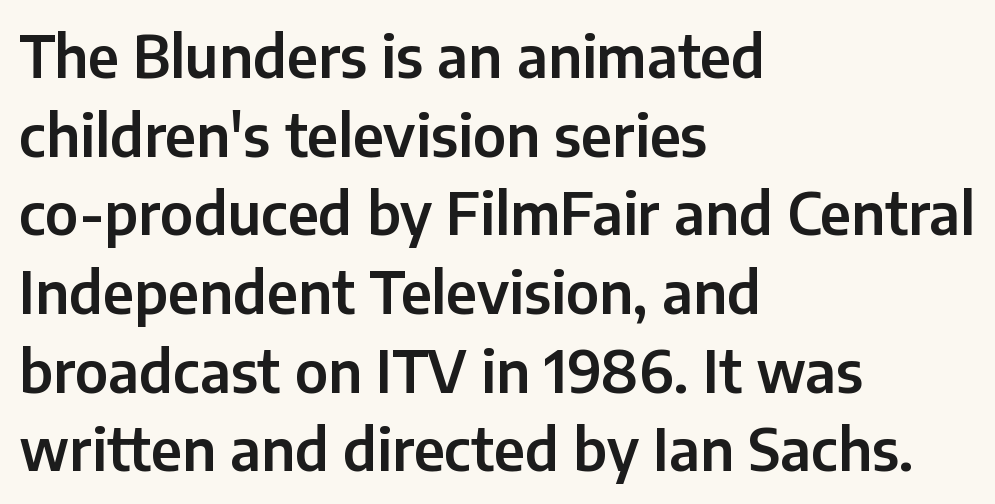
Q: Is the text italic (slanted)? A: No, it is upright.
Q: Is the typeface a serif or a sans-serif typeface? A: Sans-serif.
Q: Is the text underlined? A: No.
Q: How is the paragraph aligned? A: Left-aligned.
Q: Is the spacing between letters normal or unusually wide? A: Normal.
Q: Is the spacing between lines tight, normal or loose? A: Normal.
Q: Width (condensed, normal, or wide)? A: Normal.
Q: Stroke contrast? A: Low.
Q: x-height? A: Medium.
Q: Monospaced? A: No.
